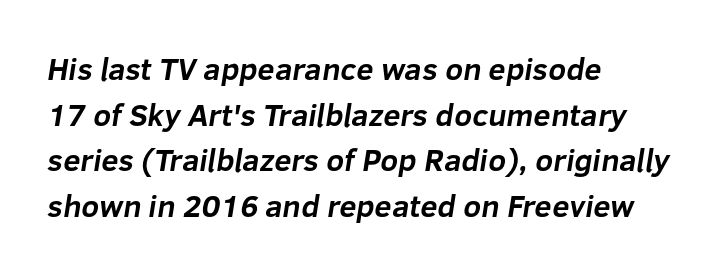
Q: Is the text bold? A: Yes.
Q: Is the typeface a serif or a sans-serif typeface? A: Sans-serif.
Q: Is the text underlined? A: No.
Q: How is the paragraph aligned? A: Left-aligned.
Q: Is the spacing between letters normal or unusually wide? A: Normal.
Q: Is the spacing between lines tight, normal or loose? A: Normal.
Q: Width (condensed, normal, or wide)? A: Normal.
Q: Stroke contrast? A: Low.
Q: x-height? A: Medium.
Q: Monospaced? A: No.
